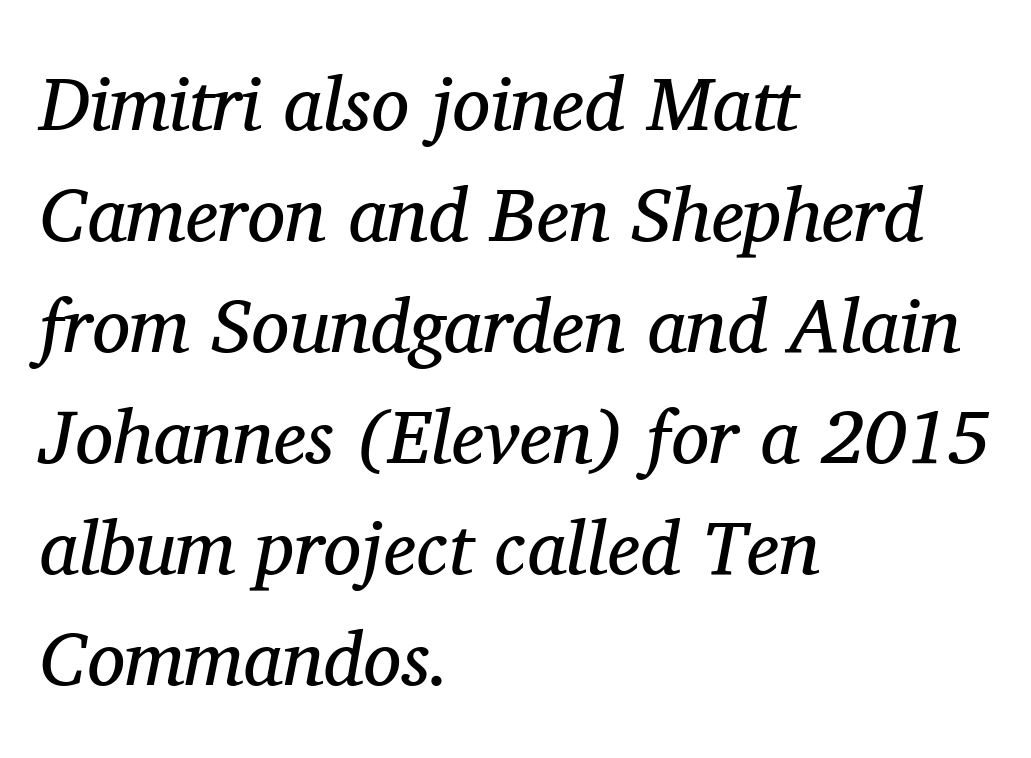
{"serif": "yes", "italic": "yes", "lean": "right", "slant_degrees": 11, "bold": "no", "weight": "regular", "width": "normal", "stroke_contrast": "medium", "x_height": "medium", "monospaced": "no", "underline": "no", "align": "left", "line_spacing": "normal", "line_spacing_ratio": 1.46, "letter_spacing": "normal", "letter_spacing_em": 0.0, "glyph_px": 76}
